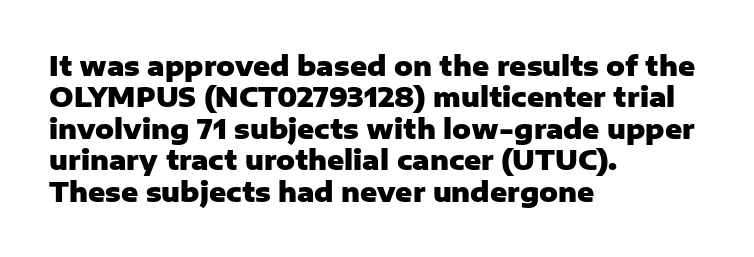
Posture: straight, roman, zero tilt. A student would call this left alignment; a typographer would say flush left, rag right. Rule under the text: the space is simply empty. Between one letter and the next there's only the usual sliver of space. Plenty of ink on the page — the face is bold.
